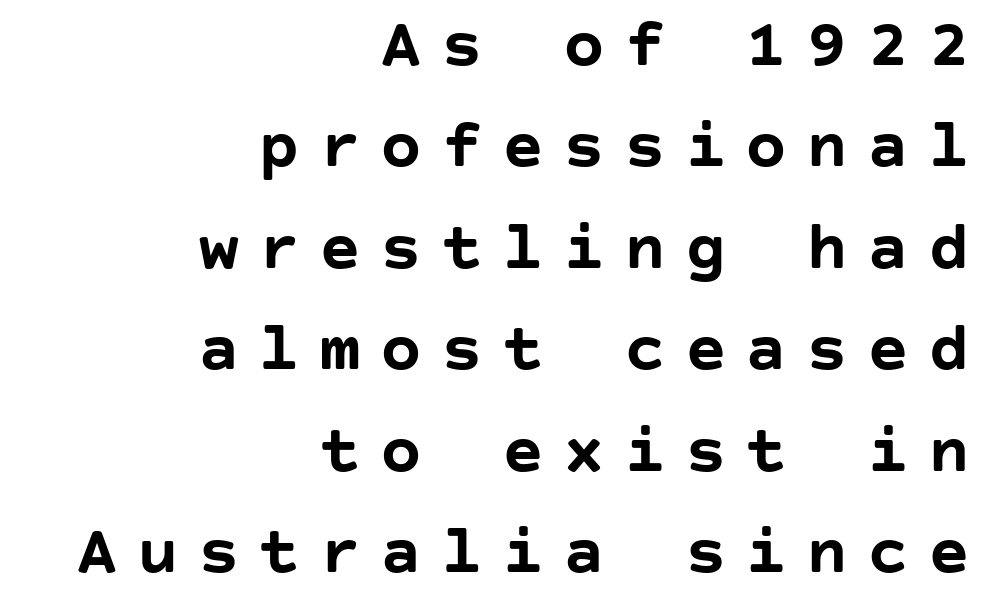
The image shows 70 px semibold sans-serif type, upright; set right-aligned, normal line spacing (1.45x), unusually wide letter spacing (+0.27 em), not underlined; low stroke contrast and a large x-height.
